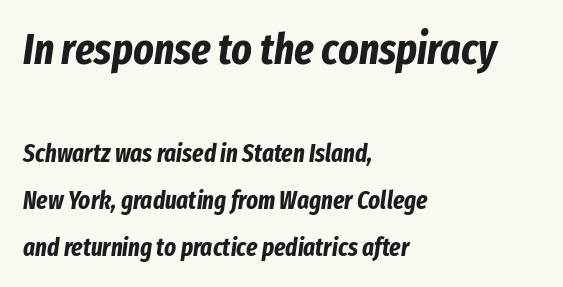
{"italic": "yes", "lean": "right", "slant_degrees": 8, "bold": "yes", "weight": "bold", "width": "condensed", "stroke_contrast": "low", "x_height": "medium", "monospaced": "no", "underline": "no", "align": "left", "line_spacing_ratio": 1.88, "letter_spacing": "normal", "letter_spacing_em": 0.0, "larger_block": "first", "size_ratio": 1.72, "glyph_px": 43}
